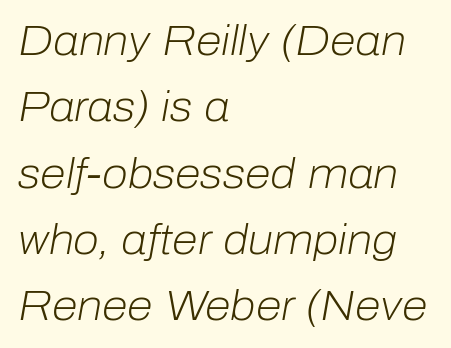
The image shows 42 px light type, italic (leaning right); set left-aligned, normal line spacing (1.58x), normal letter spacing, not underlined; low stroke contrast and a medium x-height.
